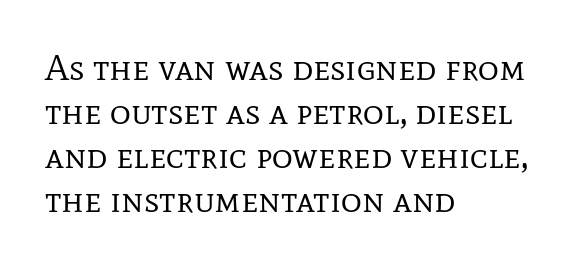
The characters are drawn with everyday or finer stroke widths. Does the lettering tilt? It doesn't — this is upright. Do the characters align in a grid? No, the font is proportional. Typeset ragged right — the left edge is the straight one. Check under the words: just untouched page. The type is set solid horizontally, with unmodified tracking.
